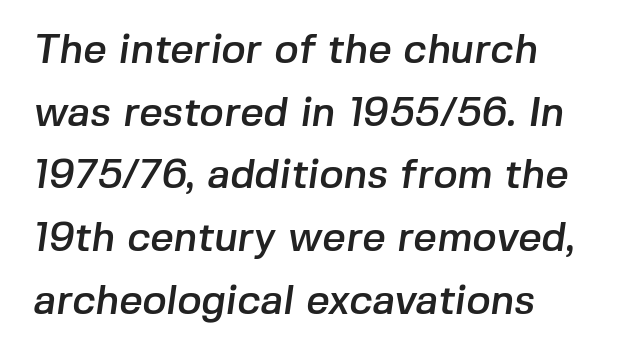
Q: Is the typeface a serif or a sans-serif typeface? A: Sans-serif.
Q: Is the text underlined? A: No.
Q: Is the spacing between letters normal or unusually wide? A: Normal.
Q: Is the spacing between lines tight, normal or loose? A: Normal.
Q: Width (condensed, normal, or wide)? A: Normal.
Q: Stroke contrast? A: Low.
Q: x-height? A: Medium.
Q: Monospaced? A: No.
